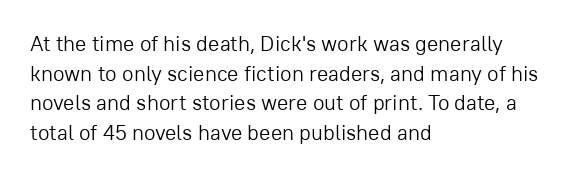
{"italic": "no", "bold": "no", "underline": "no", "align": "left", "line_spacing": "normal", "line_spacing_ratio": 1.41, "letter_spacing": "normal", "letter_spacing_em": 0.0, "glyph_px": 21}
